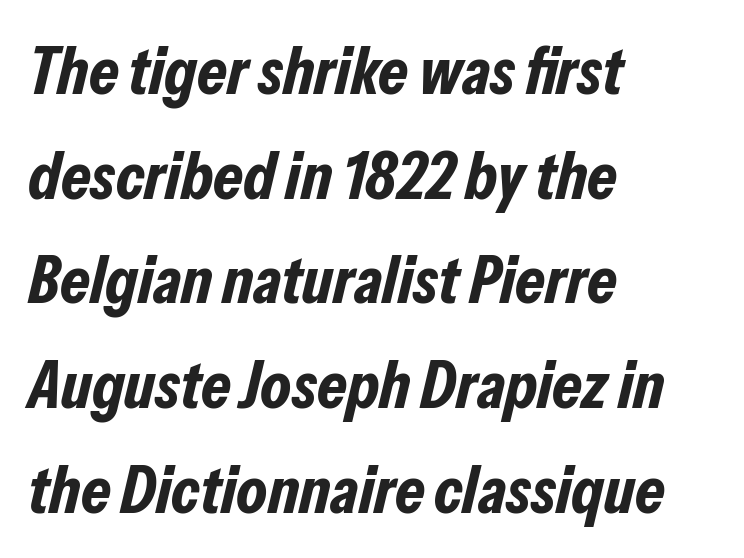
Q: Is the text bold? A: Yes.
Q: Is the text italic (slanted)? A: Yes, it leans right by about 13 degrees.
Q: Is the text underlined? A: No.
Q: How is the paragraph aligned? A: Left-aligned.
Q: Is the spacing between letters normal or unusually wide? A: Normal.
Q: Is the spacing between lines tight, normal or loose? A: Normal.
Q: Width (condensed, normal, or wide)? A: Condensed.
Q: Stroke contrast? A: Low.
Q: x-height? A: Medium.
Q: Monospaced? A: No.
